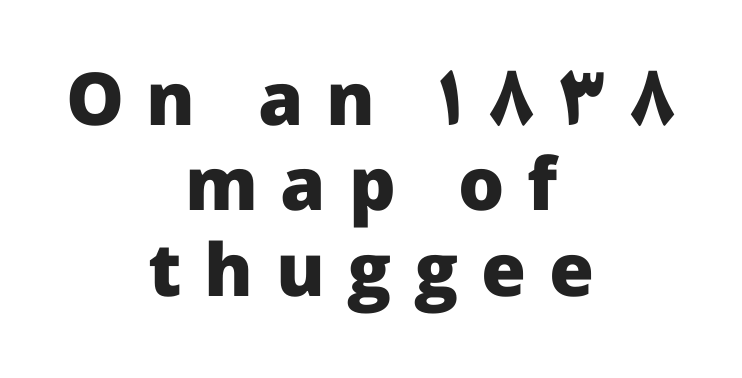
Which margin do the lines hug? Neither — every line sits in the middle. These lines are rendered in a variable-pitch font. Quick note: not italic, upright. Weight check: bold — yes, fully.
